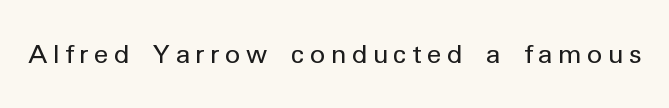
Q: Is the text bold? A: No.
Q: Is the text italic (slanted)? A: No, it is upright.
Q: Is the text underlined? A: No.
Q: Is the spacing between letters normal or unusually wide? A: Unusually wide.
